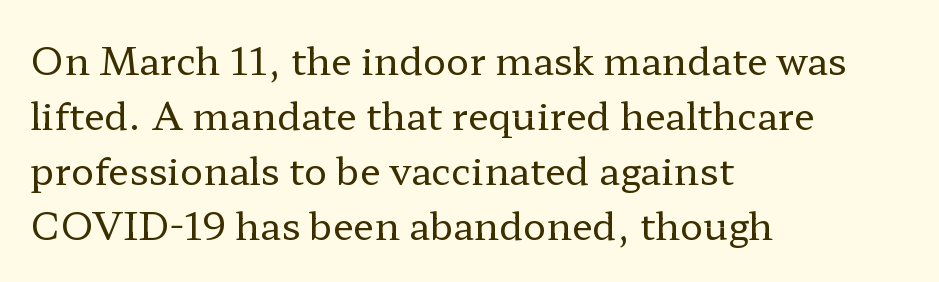
This rendering features lettering with no underline. No letter is thick-stroked: the sample isn't bold. Here the designer chose a conventional face with non-uniform glyph widths. Does the lettering tilt? It doesn't — this is upright. Vertical spacing — default. Each line starts at the same left margin while the right side varies.
